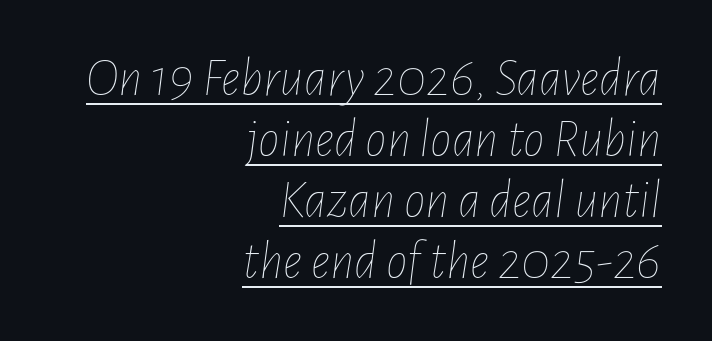
{"italic": "yes", "lean": "right", "slant_degrees": 7, "bold": "no", "weight": "thin", "width": "condensed", "stroke_contrast": "low", "x_height": "medium", "monospaced": "no", "underline": "yes", "align": "right", "line_spacing": "tight", "line_spacing_ratio": 1.13, "letter_spacing": "normal", "letter_spacing_em": 0.0, "glyph_px": 54}
